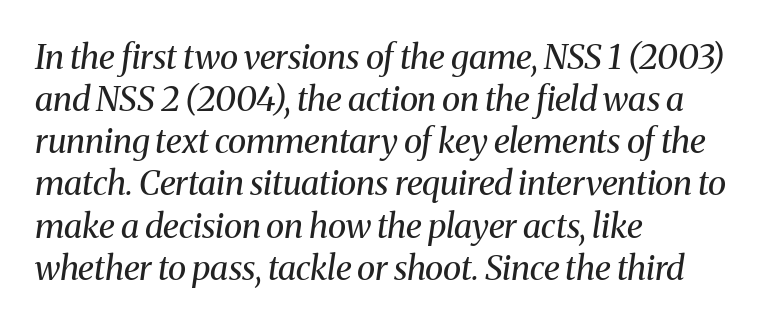
The image shows 34 px regular-weight serif type, italic (leaning right); set left-aligned, line spacing 1.24x, normal letter spacing, not underlined; medium stroke contrast and a medium x-height.
